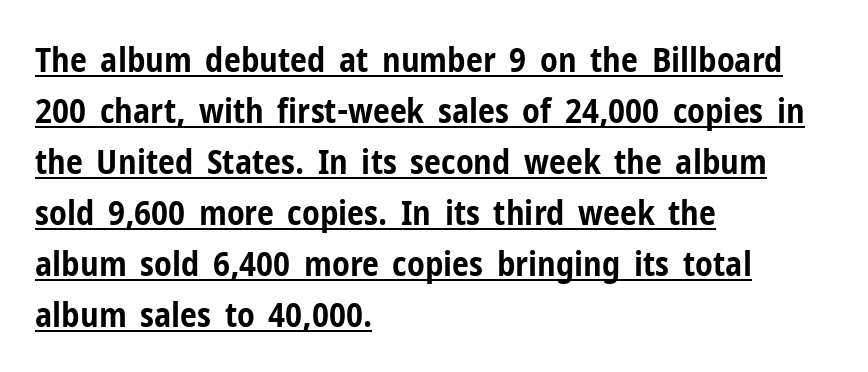
Q: Is the text bold? A: Yes.
Q: Is the text italic (slanted)? A: No, it is upright.
Q: Is the typeface a serif or a sans-serif typeface? A: Sans-serif.
Q: Is the text underlined? A: Yes.
Q: How is the paragraph aligned? A: Left-aligned.
Q: Is the spacing between letters normal or unusually wide? A: Normal.
Q: Is the spacing between lines tight, normal or loose? A: Normal.
Q: Width (condensed, normal, or wide)? A: Condensed.
Q: Stroke contrast? A: Low.
Q: x-height? A: Medium.
Q: Monospaced? A: No.
